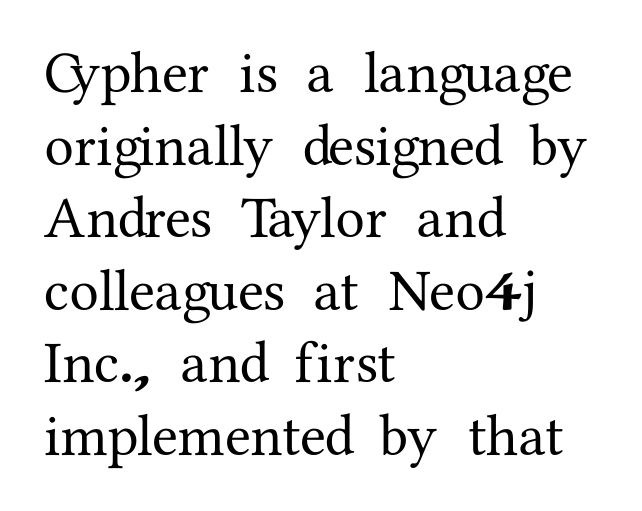
The image shows 59 px serif type, upright; set left-aligned, line spacing 1.23x, normal letter spacing, not underlined; medium stroke contrast and a medium x-height.
